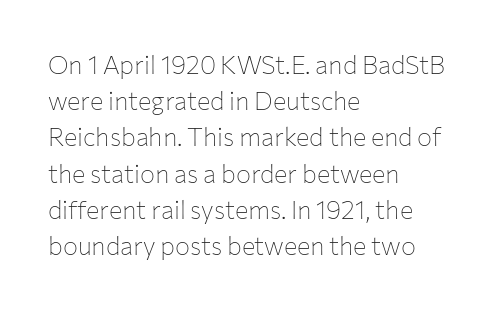
The cut favours lightness, reaching ordinary text weight at its darkest. Left-aligned paragraph, ragged on the right. There is no visible air inserted between adjacent glyphs. Has an underline been added? It has not. Upright lettering throughout. Leading matches the norm, producing a regular column.
